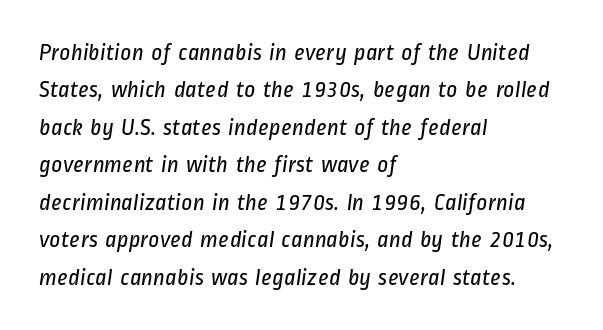
The image shows 24 px text type; set left-aligned, normal line spacing (1.56x), normal letter spacing, not underlined.
